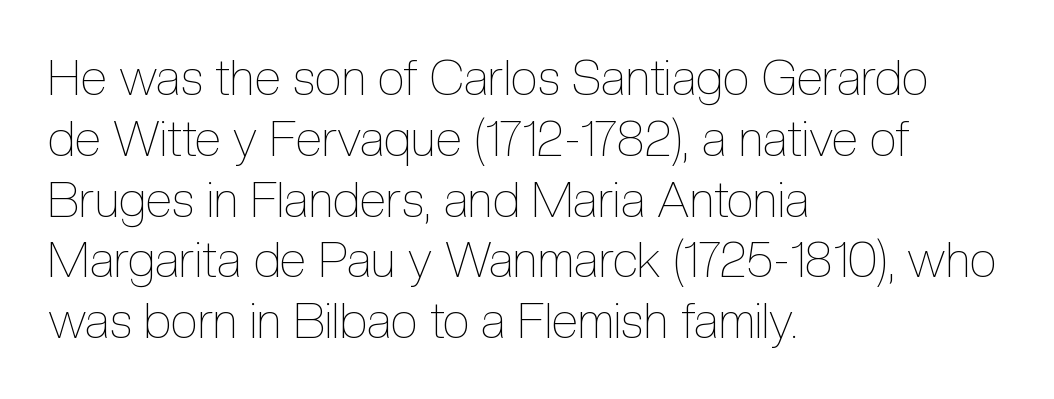
{"italic": "no", "bold": "no", "weight": "thin", "width": "condensed", "x_height": "medium", "monospaced": "no", "underline": "no", "align": "left", "line_spacing_ratio": 1.24, "letter_spacing": "normal", "letter_spacing_em": 0.0, "glyph_px": 49}
